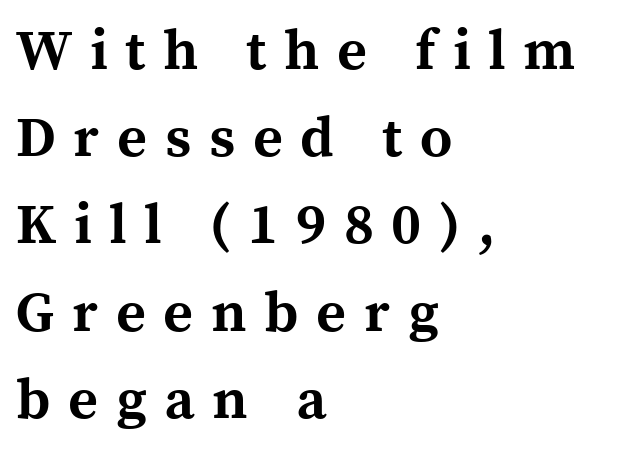
{"serif": "yes", "italic": "no", "bold": "yes", "weight": "bold", "width": "normal", "x_height": "medium", "monospaced": "no", "underline": "no", "align": "left", "line_spacing": "normal", "line_spacing_ratio": 1.53, "letter_spacing": "wide", "letter_spacing_em": 0.31, "glyph_px": 57}
